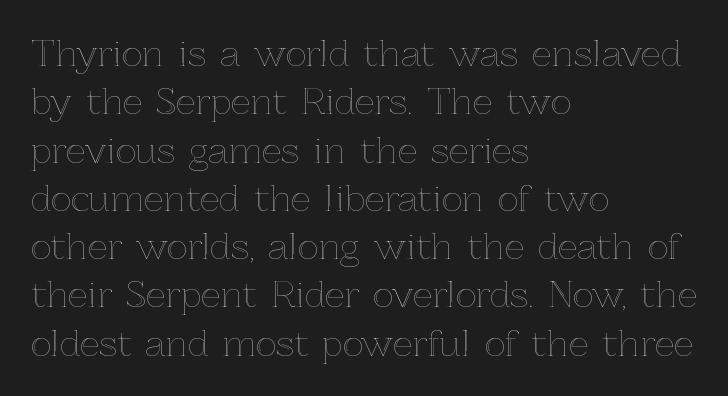
Q: Is the text italic (slanted)? A: No, it is upright.
Q: Is the text underlined? A: No.
Q: How is the paragraph aligned? A: Left-aligned.
Q: Is the spacing between letters normal or unusually wide? A: Normal.
Q: Is the spacing between lines tight, normal or loose? A: Normal.
Q: Width (condensed, normal, or wide)? A: Normal.
Q: x-height? A: Medium.
Q: Monospaced? A: No.
